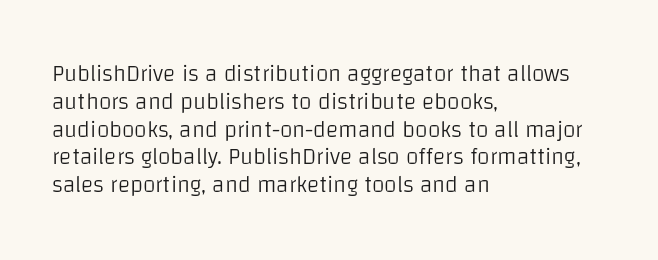
Q: Is the text bold? A: No.
Q: Is the text italic (slanted)? A: No, it is upright.
Q: Is the text underlined? A: No.
Q: How is the paragraph aligned? A: Left-aligned.
Q: Is the spacing between letters normal or unusually wide? A: Normal.
